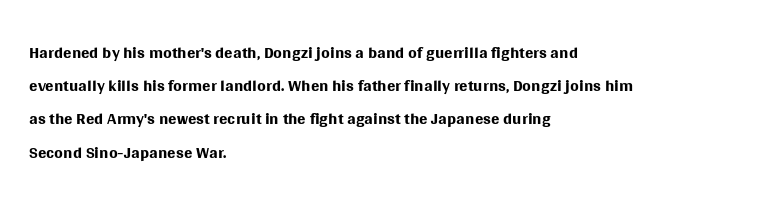
{"italic": "no", "bold": "no", "underline": "no", "align": "left", "line_spacing": "normal", "line_spacing_ratio": 1.33, "letter_spacing": "normal", "letter_spacing_em": 0.0, "glyph_px": 25}
